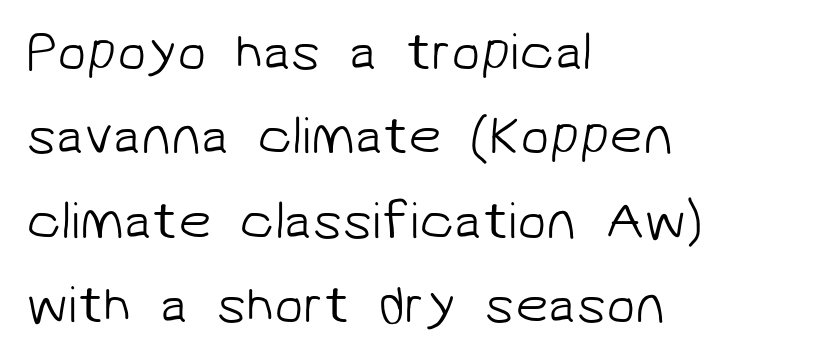
Q: Is the text bold? A: No.
Q: Is the typeface a serif or a sans-serif typeface? A: Sans-serif.
Q: Is the text underlined? A: No.
Q: How is the paragraph aligned? A: Left-aligned.
Q: Is the spacing between letters normal or unusually wide? A: Normal.
Q: Is the spacing between lines tight, normal or loose? A: Normal.
Q: Width (condensed, normal, or wide)? A: Normal.
Q: Stroke contrast? A: Low.
Q: x-height? A: Medium.
Q: Monospaced? A: No.
